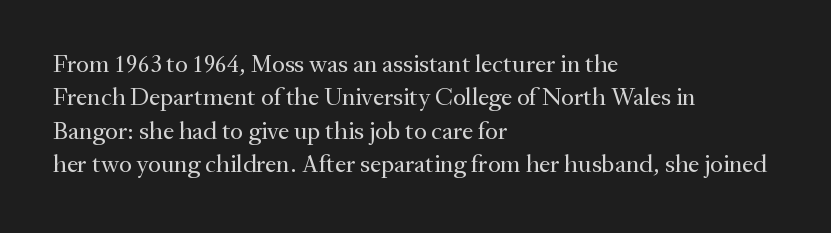
{"italic": "no", "bold": "no", "underline": "no", "align": "left", "line_spacing": "normal", "line_spacing_ratio": 1.34, "letter_spacing": "normal", "letter_spacing_em": 0.0, "glyph_px": 25}
